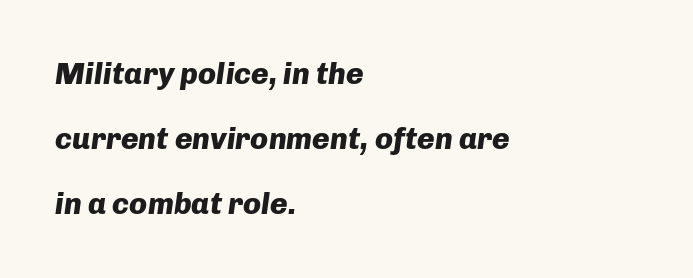
In terms of posture, this sample is oblique. This sample trades compactness for vertical openness between lines. Do the characters align in a grid? No, the font is proportional. The rendering keeps characters at their native spacing.
